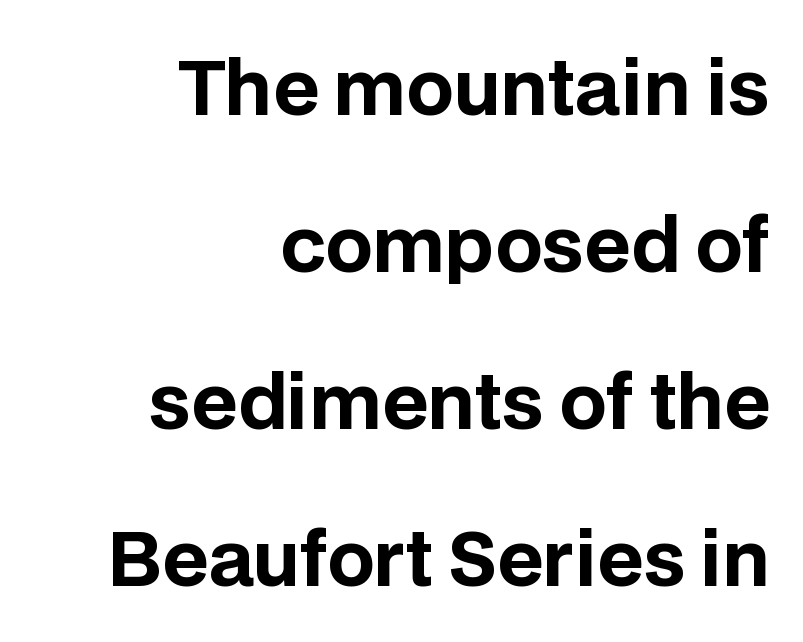
Regarding leading, the lines here are spaced well apart. Horizontally, the lines are justified to the trailing edge only. The letters carry no serifs — their stems end cleanly without finishing strokes. It's the straight-up-and-down kind of type. These lines carry a lot of weight — the face is fully bold. Tracking here is standard; glyphs follow each other at the usual distance.
